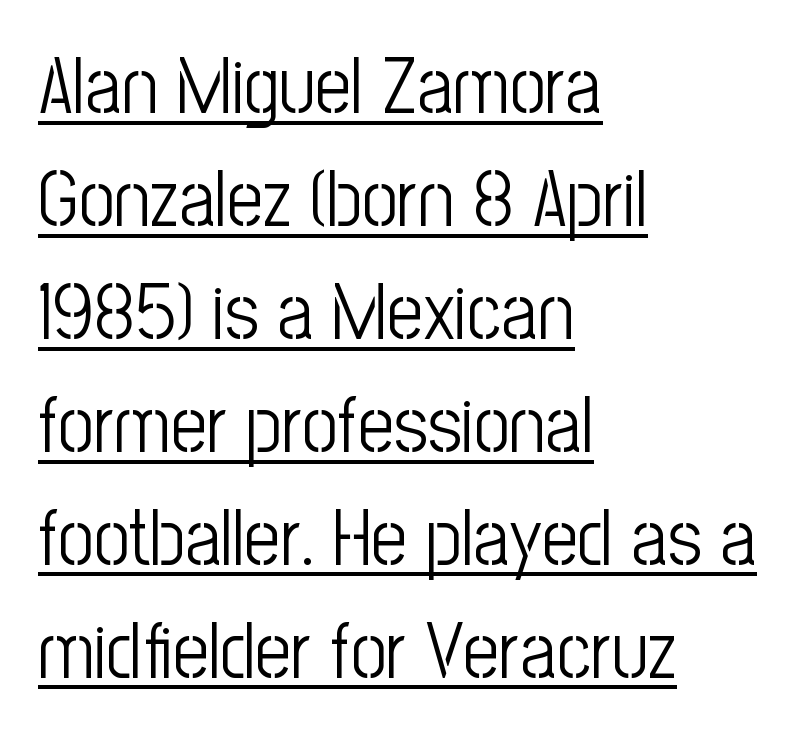
The image shows 79 px light, condensed sans-serif type, upright; set left-aligned, normal line spacing (1.43x), normal letter spacing, underlined; low stroke contrast and a medium x-height.
